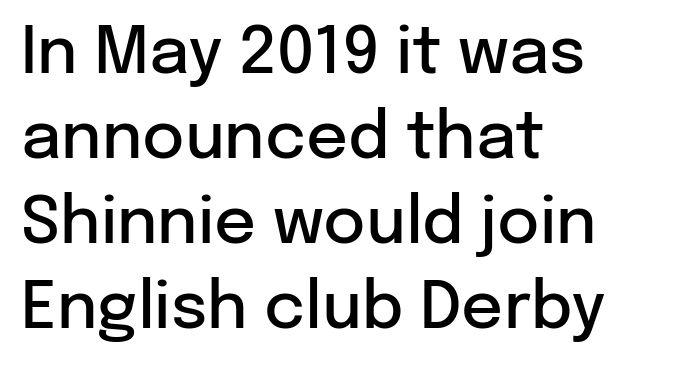
Each row of text sits above clean, open space. This sample uses a sans-serif face. Tracking value appears to be zero — textbook default spacing. The rendering anchors every line to the left-hand side.
